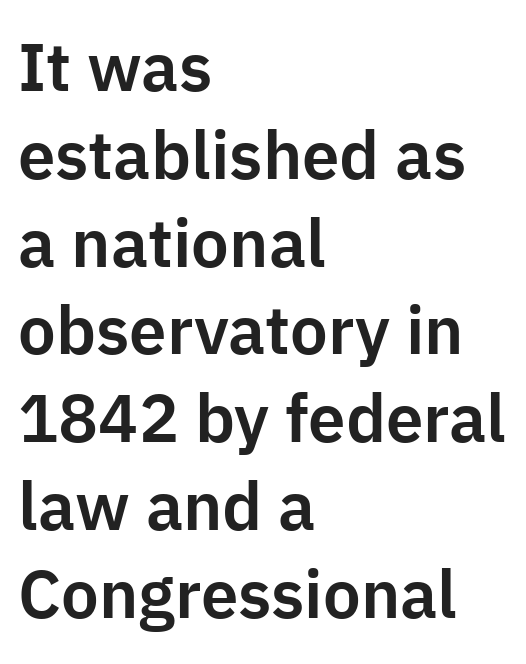
The image shows 67 px sans-serif type, upright; set left-aligned, normal line spacing (1.31x), normal letter spacing, not underlined; low stroke contrast and a medium x-height.
